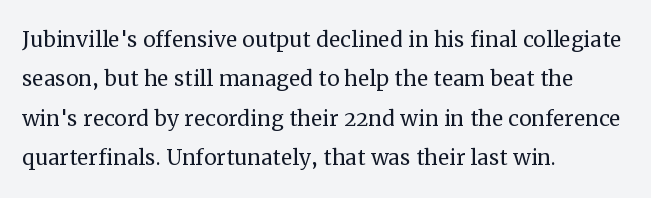
Italic? Not at all — the glyphs are vertical. The strokes are not fattened; the text isn't bold. Typeset ragged right — the left edge is the straight one. The horizontal fit of the characters is conventional and even. Letters rest on an invisible, unmarked baseline.
